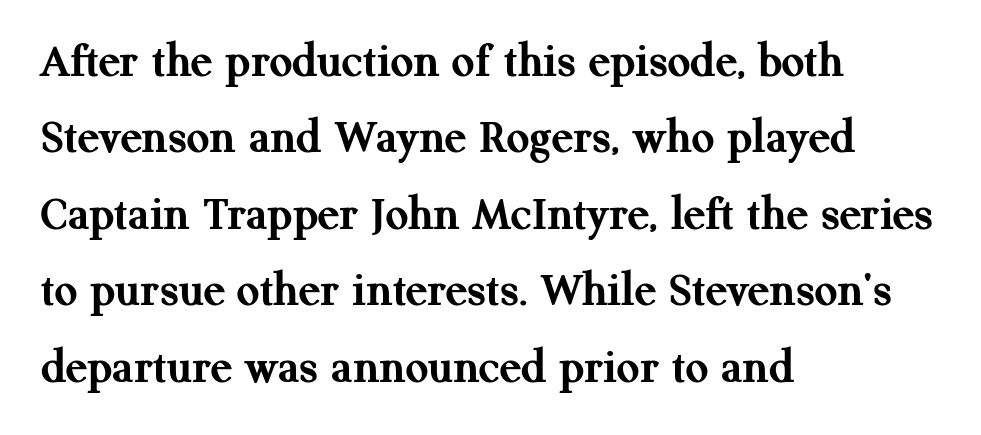
The space between consecutive lines is moderate. The typesetting leans heavy: a genuine bold. Serif or sans? Serif — the stroke terminals have little feet. Nothing unusual about the tracking: characters are spaced as the font intends.
